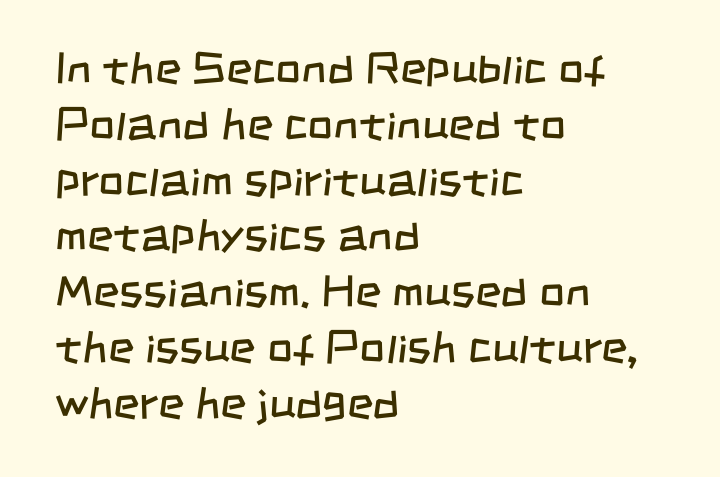
{"serif": "no", "bold": "no", "weight": "regular", "width": "condensed", "stroke_contrast": "low", "x_height": "large", "monospaced": "no", "underline": "no", "align": "left", "line_spacing_ratio": 1.24, "letter_spacing": "normal", "letter_spacing_em": 0.0, "glyph_px": 45}
